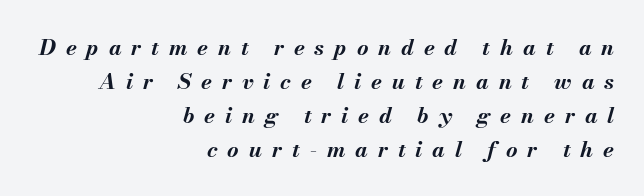
Stroke thickness is high; the sample reads as a true bold. Right-aligned paragraph, ragged on the left. Compared with ordinary roman type, these characters are visibly tilted. Substantial extra tracking has been applied to these lines. Compared with typical paragraphs, the rows here are spaced about the same.
